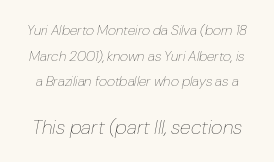
{"italic": "yes", "lean": "right", "slant_degrees": 10, "bold": "no", "underline": "no", "line_spacing_ratio": 1.83, "letter_spacing": "normal", "letter_spacing_em": 0.0, "larger_block": "second", "size_ratio": 1.43, "glyph_px": 20}
